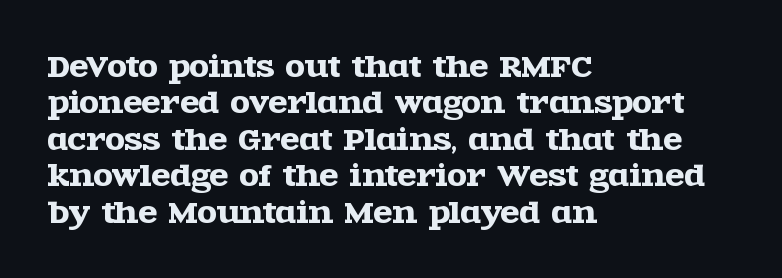
Q: Is the text italic (slanted)? A: No, it is upright.
Q: Is the typeface a serif or a sans-serif typeface? A: Serif.
Q: Is the text underlined? A: No.
Q: How is the paragraph aligned? A: Left-aligned.
Q: Is the spacing between letters normal or unusually wide? A: Normal.
Q: Is the spacing between lines tight, normal or loose? A: Normal.
Q: Width (condensed, normal, or wide)? A: Wide.
Q: x-height? A: Large.
Q: Monospaced? A: No.
